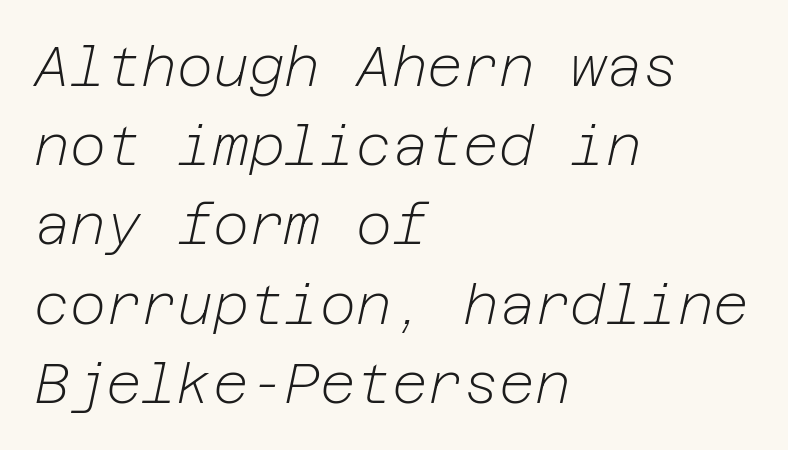
Q: Is the text bold? A: No.
Q: Is the text italic (slanted)? A: Yes, it leans right by about 12 degrees.
Q: Is the text underlined? A: No.
Q: How is the paragraph aligned? A: Left-aligned.
Q: Is the spacing between letters normal or unusually wide? A: Normal.
Q: Is the spacing between lines tight, normal or loose? A: Normal.
Q: Width (condensed, normal, or wide)? A: Normal.
Q: Stroke contrast? A: Low.
Q: x-height? A: Medium.
